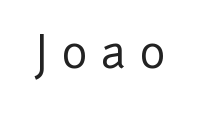
The image shows 44 px sans-serif type, upright; set unusually wide letter spacing (+0.32 em), not underlined; low stroke contrast and a medium x-height.
